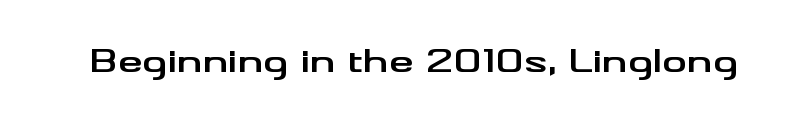
{"serif": "no", "italic": "no", "bold": "yes", "weight": "bold", "width": "wide", "stroke_contrast": "medium", "x_height": "small", "monospaced": "no", "underline": "no", "letter_spacing": "normal", "letter_spacing_em": 0.0, "glyph_px": 31}
